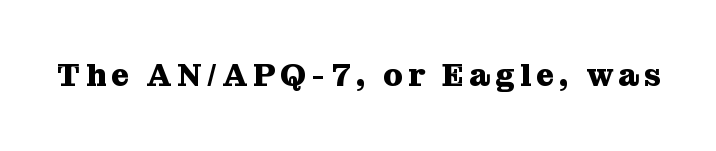
{"serif": "yes", "italic": "no", "bold": "yes", "weight": "heavy", "width": "normal", "stroke_contrast": "medium", "x_height": "medium", "monospaced": "no", "underline": "no", "glyph_px": 31}
